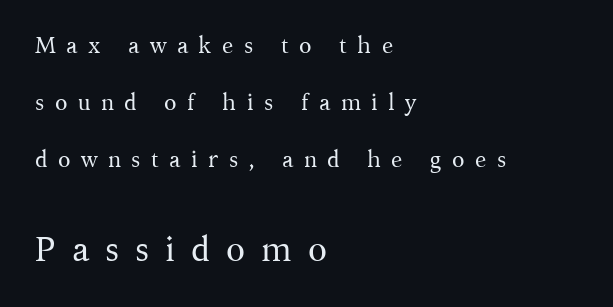
{"serif": "yes", "italic": "no", "bold": "no", "weight": "regular", "width": "normal", "stroke_contrast": "medium", "x_height": "medium", "monospaced": "no", "underline": "no", "align": "left", "line_spacing": "loose", "line_spacing_ratio": 2.48, "letter_spacing": "wide", "letter_spacing_em": 0.45, "larger_block": "second", "size_ratio": 1.52, "glyph_px": 35}
